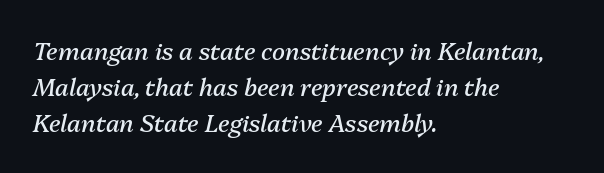
Q: Is the text bold? A: No.
Q: Is the text italic (slanted)? A: Yes, it leans right by about 13 degrees.
Q: Is the text underlined? A: No.
Q: How is the paragraph aligned? A: Left-aligned.
Q: Is the spacing between letters normal or unusually wide? A: Normal.
Q: Is the spacing between lines tight, normal or loose? A: Normal.
